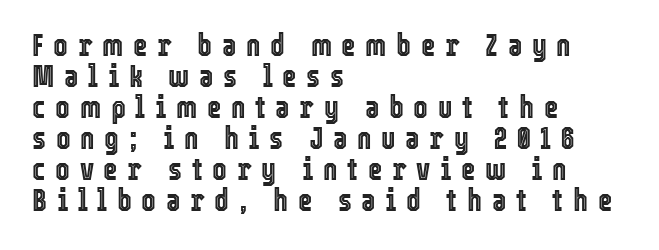
The image shows 31 px condensed type, upright; set left-aligned, tight line spacing (1.0x), unusually wide letter spacing (+0.31 em), not underlined; a medium x-height.
